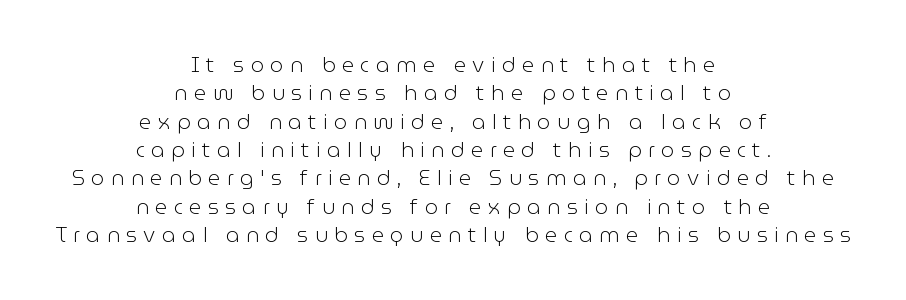
The image shows 21 px text type, upright; set centered, normal line spacing (1.35x), unusually wide letter spacing (+0.31 em), not underlined.
